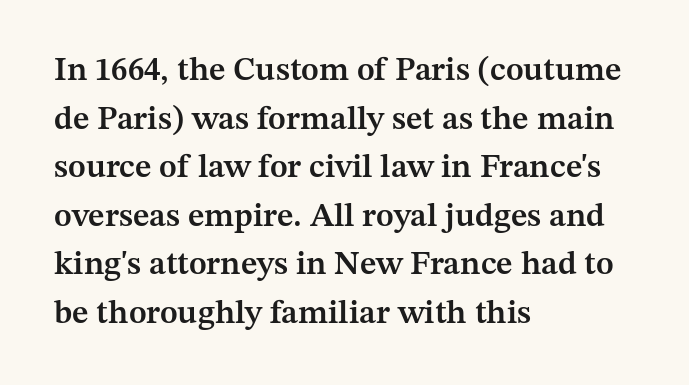
Q: Is the text bold? A: Semi-bold.
Q: Is the text italic (slanted)? A: No, it is upright.
Q: Is the typeface a serif or a sans-serif typeface? A: Serif.
Q: Is the text underlined? A: No.
Q: How is the paragraph aligned? A: Left-aligned.
Q: Is the spacing between letters normal or unusually wide? A: Normal.
Q: Is the spacing between lines tight, normal or loose? A: Normal.
Q: Width (condensed, normal, or wide)? A: Normal.
Q: Stroke contrast? A: Medium.
Q: x-height? A: Medium.
Q: Monospaced? A: No.
